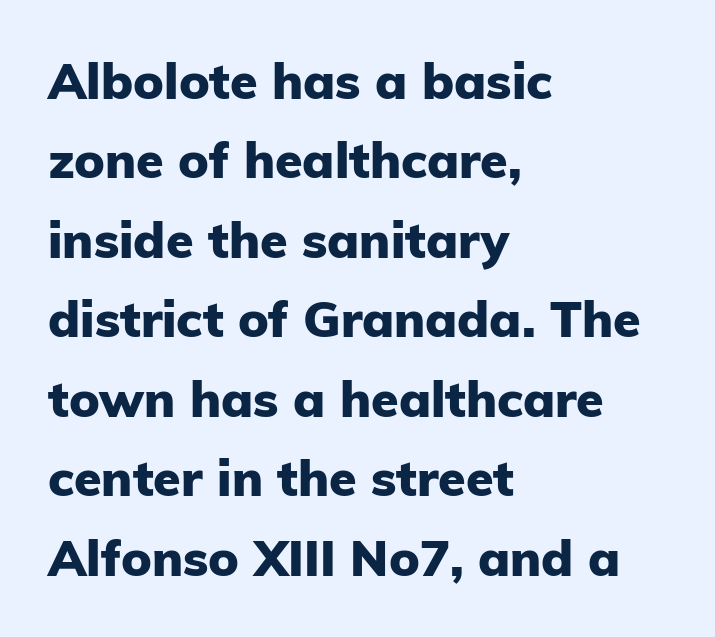
The image shows 50 px heavy sans-serif type, upright; set left-aligned, normal line spacing (1.59x), normal letter spacing, not underlined; low stroke contrast and a medium x-height.
